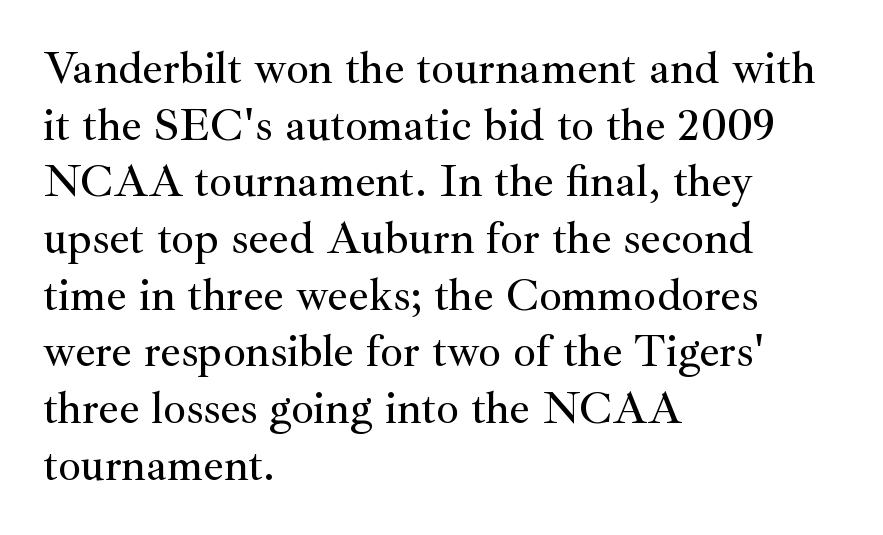
{"serif": "yes", "italic": "no", "width": "normal", "stroke_contrast": "medium", "x_height": "small", "monospaced": "no", "underline": "no", "align": "left", "line_spacing": "normal", "line_spacing_ratio": 1.26, "letter_spacing": "normal", "letter_spacing_em": 0.0, "glyph_px": 45}
